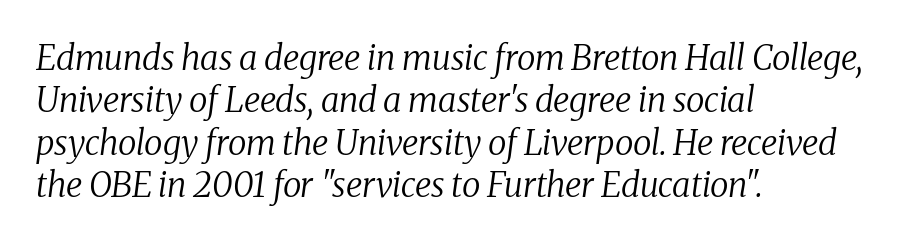
Q: Is the text bold? A: No.
Q: Is the text italic (slanted)? A: Yes, it leans right by about 8 degrees.
Q: Is the typeface a serif or a sans-serif typeface? A: Serif.
Q: Is the text underlined? A: No.
Q: How is the paragraph aligned? A: Left-aligned.
Q: Is the spacing between letters normal or unusually wide? A: Normal.
Q: Is the spacing between lines tight, normal or loose? A: Normal.
Q: Width (condensed, normal, or wide)? A: Normal.
Q: Stroke contrast? A: Medium.
Q: x-height? A: Medium.
Q: Monospaced? A: No.
